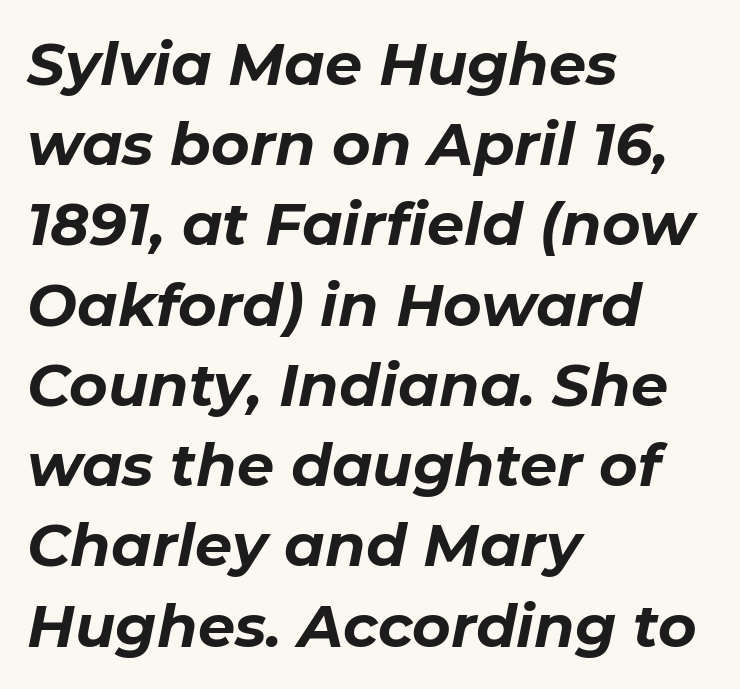
Q: Is the text bold? A: Yes.
Q: Is the text italic (slanted)? A: Yes, it leans right by about 11 degrees.
Q: Is the text underlined? A: No.
Q: How is the paragraph aligned? A: Left-aligned.
Q: Is the spacing between letters normal or unusually wide? A: Normal.
Q: Is the spacing between lines tight, normal or loose? A: Normal.
Q: Width (condensed, normal, or wide)? A: Normal.
Q: Stroke contrast? A: Low.
Q: x-height? A: Medium.
Q: Monospaced? A: No.
